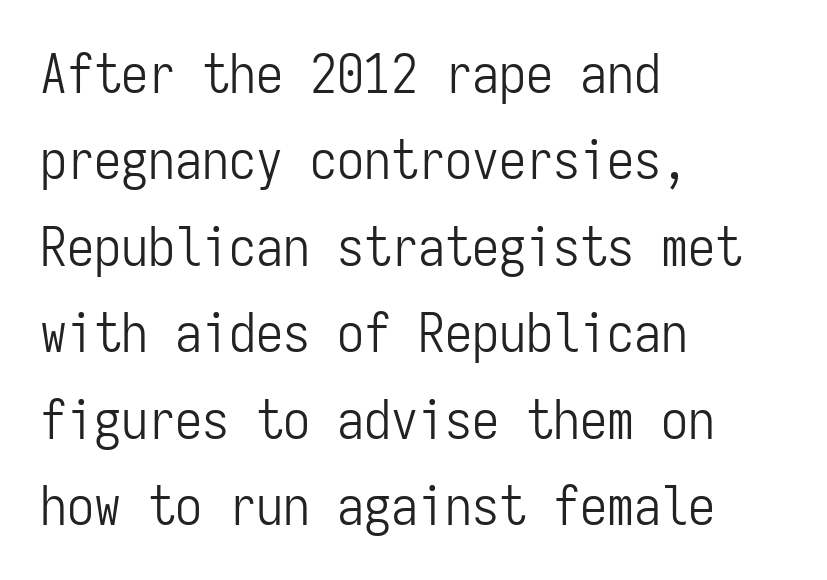
The image shows 54 px light, condensed sans-serif type, upright, monospaced; set left-aligned, normal line spacing (1.6x), normal letter spacing, not underlined; low stroke contrast and a medium x-height.
